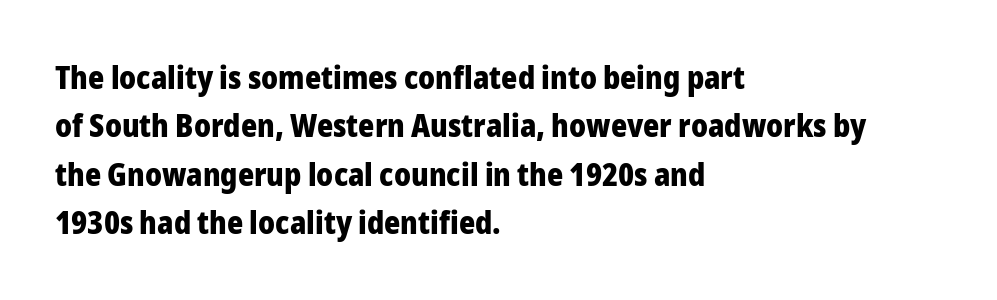
This rendering employs a face without finishing strokes, i.e., a sans-serif. Honestly, the letter spacing is just normal — you wouldn't notice it. Students, this is bold: see how much ink each stroke carries. You can tell it's not italic because the verticals are truly vertical. In CSS terms this would be text-align: left.
